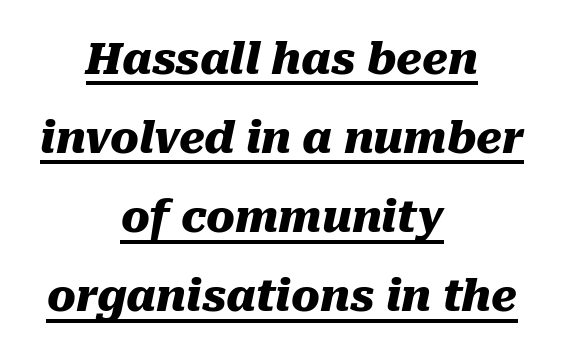
Beneath each row of characters lies a ruled line. Glyph-to-glyph distance matches everyday printed text. Proportional: the letters do not fall into vertical columns. Strokes here are thick enough to call this a true bold. These lines stack symmetrically, like a column narrowing and widening about its center.
